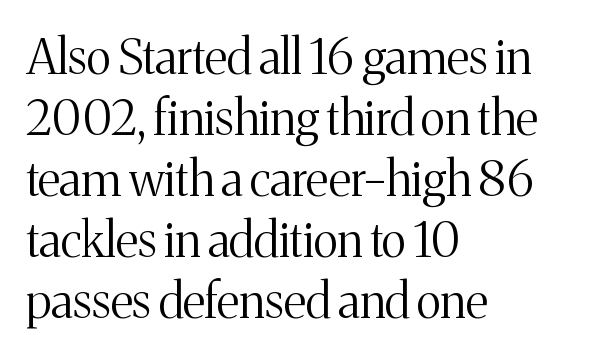
Caption: face not bold, strokes unweighted. Think of a printed novel: that variable character pitch is what you see here. Is the letter spacing exaggerated? No — it looks like the ordinary default. You can tell from the footed stems that serif type was used. Line spacing here is normal. Bare-footed words on every line.
